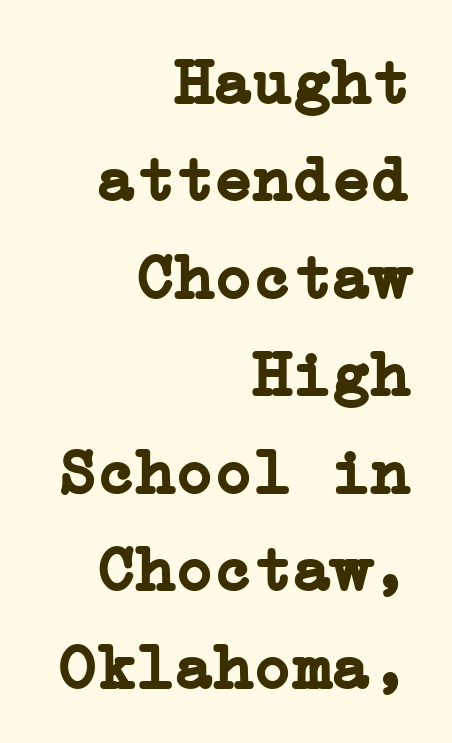
Ordinary non-slanted type is in use. The text block is weighted toward the right margin, trailing off unevenly leftward. Nothing unusual about the tracking: characters are spaced as the font intends. Letterform terminals end in serifs throughout the passage. Weight: bold.
